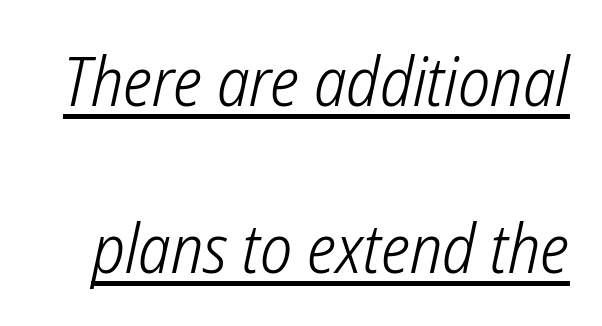
Q: Is the text bold? A: No.
Q: Is the typeface a serif or a sans-serif typeface? A: Sans-serif.
Q: Is the text underlined? A: Yes.
Q: Is the spacing between letters normal or unusually wide? A: Normal.
Q: Is the spacing between lines tight, normal or loose? A: Loose.
Q: Width (condensed, normal, or wide)? A: Condensed.
Q: Stroke contrast? A: Low.
Q: x-height? A: Medium.
Q: Monospaced? A: No.
